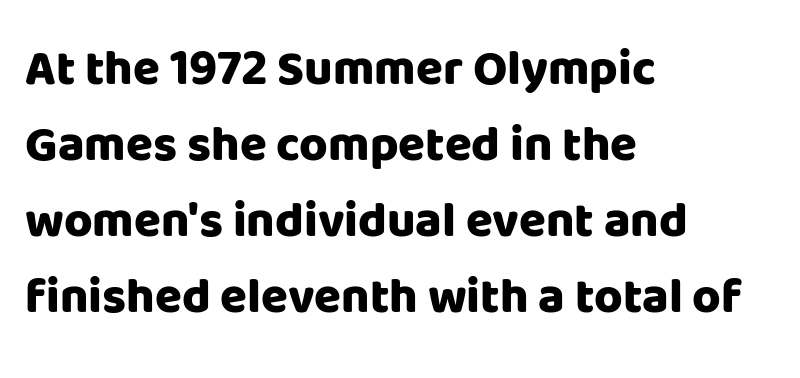
The text was rendered using a sans face with plain stroke endings. The passage shown has conventional tracking throughout. How would I describe the line gaps? Plain and ordinary. If you drew a ruler down the left edge, every line would touch it. The typography opts for an upright posture over an oblique one.
